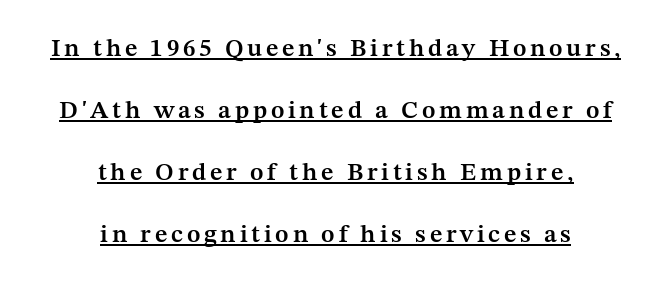
In terms of posture, this sample is upright. Underlining? Definitely there. Visually the block forms a symmetrical silhouette, jagged on both flanks. I'd describe the lettering as semibold — firm but not a full bold. Baseline-to-baseline distance is far greater than the letter height.
